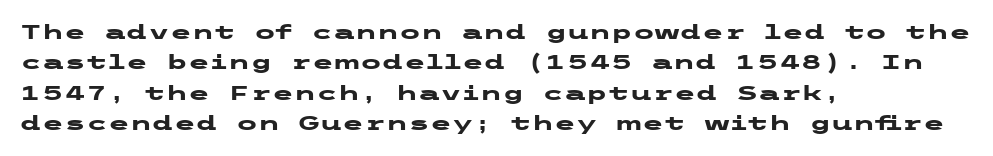
The image shows 20 px bold type, upright; set left-aligned, normal line spacing (1.52x), normal letter spacing, not underlined.
